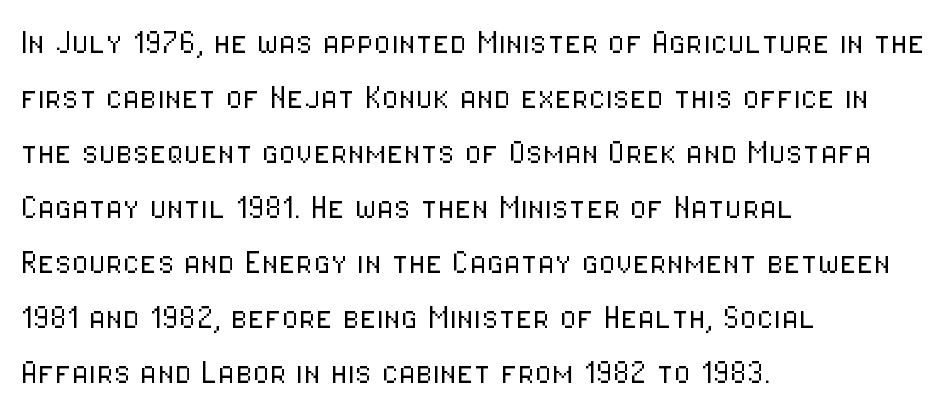
{"serif": "no", "italic": "no", "bold": "no", "weight": "light", "width": "condensed", "stroke_contrast": "low", "x_height": "medium", "monospaced": "no", "underline": "no", "align": "left", "line_spacing": "normal", "line_spacing_ratio": 1.41, "letter_spacing": "normal", "letter_spacing_em": 0.0, "glyph_px": 39}
